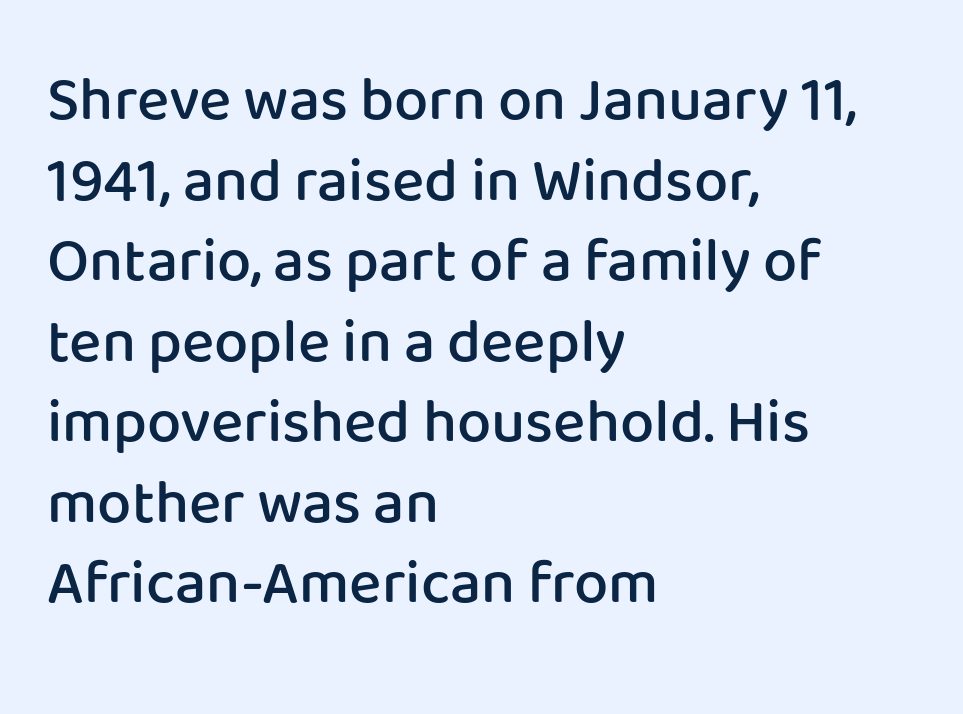
Q: Is the text bold? A: Semi-bold.
Q: Is the text italic (slanted)? A: No, it is upright.
Q: Is the typeface a serif or a sans-serif typeface? A: Sans-serif.
Q: Is the text underlined? A: No.
Q: How is the paragraph aligned? A: Left-aligned.
Q: Is the spacing between letters normal or unusually wide? A: Normal.
Q: Is the spacing between lines tight, normal or loose? A: Normal.
Q: Width (condensed, normal, or wide)? A: Normal.
Q: Stroke contrast? A: Low.
Q: x-height? A: Medium.
Q: Monospaced? A: No.
